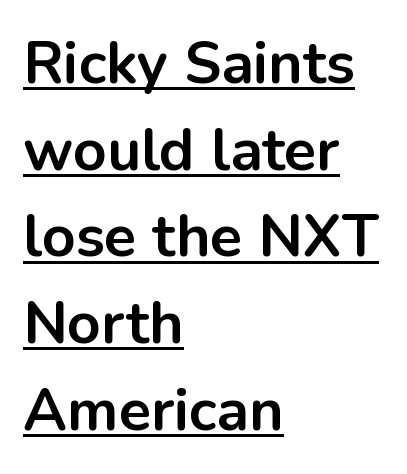
{"serif": "no", "italic": "no", "bold": "yes", "weight": "bold", "width": "normal", "stroke_contrast": "low", "x_height": "medium", "monospaced": "no", "underline": "yes", "align": "left", "line_spacing": "normal", "line_spacing_ratio": 1.47, "letter_spacing": "normal", "letter_spacing_em": 0.0, "glyph_px": 59}
